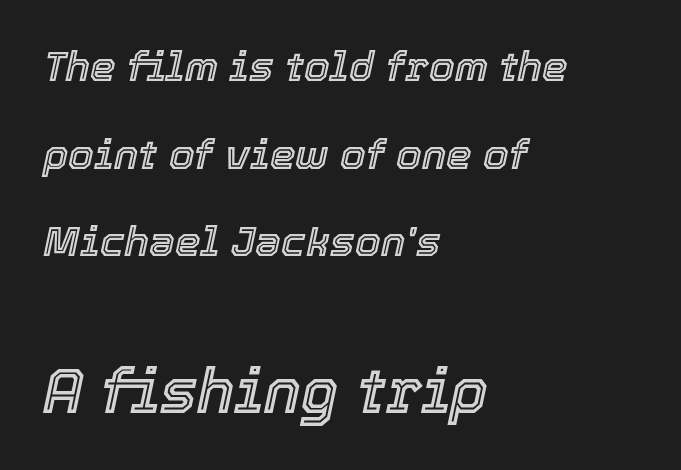
Q: Is the text italic (slanted)? A: Yes, it leans right by about 12 degrees.
Q: Is the text underlined? A: No.
Q: How is the paragraph aligned? A: Left-aligned.
Q: Is the spacing between letters normal or unusually wide? A: Normal.
Q: Is the spacing between lines tight, normal or loose? A: Loose.
Q: Which block of text is set in a larger size, the first (top) or the second (bottom)? A: The second (bottom) one.
Q: Width (condensed, normal, or wide)? A: Normal.
Q: x-height? A: Medium.
Q: Monospaced? A: No.
